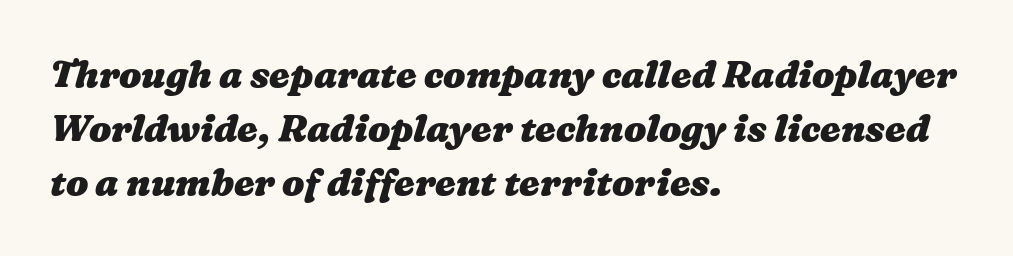
Regular leading. Short note: letters normally spaced. Words float on clear page, feet unadorned. Weight check: bold — yes, fully. Which margin do the lines hug? The left one — the right edge is uneven. Varying glyph widths throughout — classic text-font behaviour.
